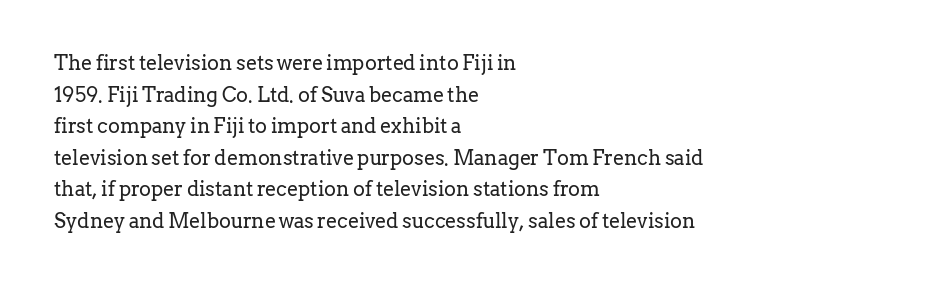
Teacher's note: observe the even left margin — that is flush-left alignment. The passage shown is not underscored anywhere. The rendering uses a moderate line-height, typical for paragraphs. Ascenders rise straight up at ninety degrees. Nobody touched the tracking dial on this one.
